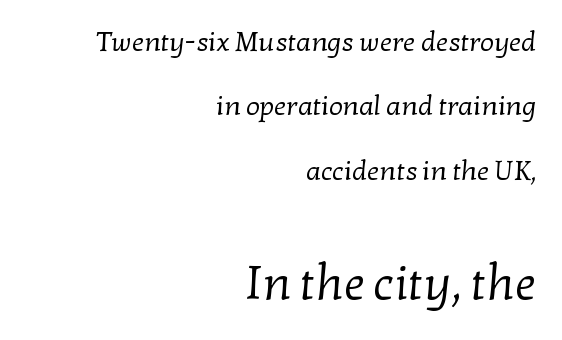
Q: Is the text bold? A: No.
Q: Is the typeface a serif or a sans-serif typeface? A: Serif.
Q: Is the text underlined? A: No.
Q: How is the paragraph aligned? A: Right-aligned.
Q: Is the spacing between letters normal or unusually wide? A: Normal.
Q: Is the spacing between lines tight, normal or loose? A: Loose.
Q: Which block of text is set in a larger size, the first (top) or the second (bottom)? A: The second (bottom) one.
Q: Width (condensed, normal, or wide)? A: Normal.
Q: Stroke contrast? A: Low.
Q: x-height? A: Medium.
Q: Monospaced? A: No.
